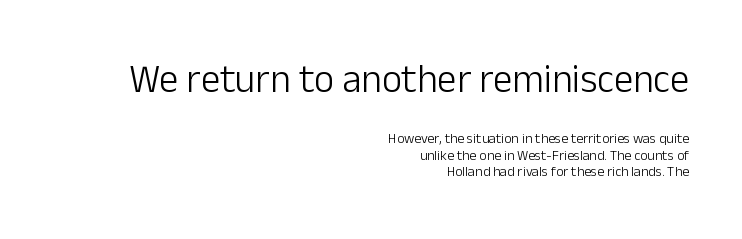
Q: Is the text bold? A: No.
Q: Is the text italic (slanted)? A: No, it is upright.
Q: Is the typeface a serif or a sans-serif typeface? A: Sans-serif.
Q: Is the text underlined? A: No.
Q: How is the paragraph aligned? A: Right-aligned.
Q: Is the spacing between letters normal or unusually wide? A: Normal.
Q: Which block of text is set in a larger size, the first (top) or the second (bottom)? A: The first (top) one.
Q: Width (condensed, normal, or wide)? A: Normal.
Q: Stroke contrast? A: Low.
Q: x-height? A: Medium.
Q: Monospaced? A: No.
